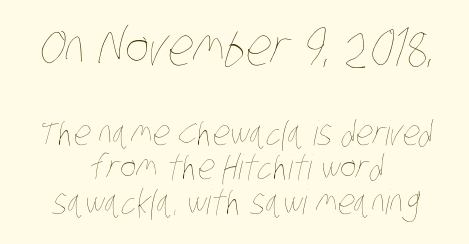
Q: Is the text bold? A: No.
Q: Is the text underlined? A: No.
Q: How is the paragraph aligned? A: Centered.
Q: Is the spacing between letters normal or unusually wide? A: Normal.
Q: Is the spacing between lines tight, normal or loose? A: Tight.
Q: Which block of text is set in a larger size, the first (top) or the second (bottom)? A: The first (top) one.
Q: Width (condensed, normal, or wide)? A: Condensed.
Q: Stroke contrast? A: Low.
Q: x-height? A: Large.
Q: Monospaced? A: No.
